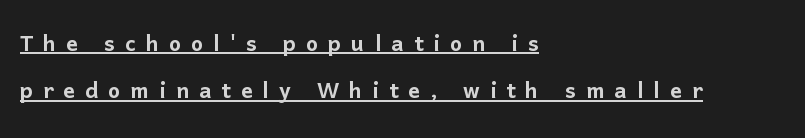
{"serif": "no", "italic": "no", "width": "normal", "stroke_contrast": "low", "x_height": "medium", "monospaced": "no", "underline": "yes", "align": "left", "line_spacing": "normal", "line_spacing_ratio": 1.63, "letter_spacing": "wide", "letter_spacing_em": 0.34, "glyph_px": 29}
